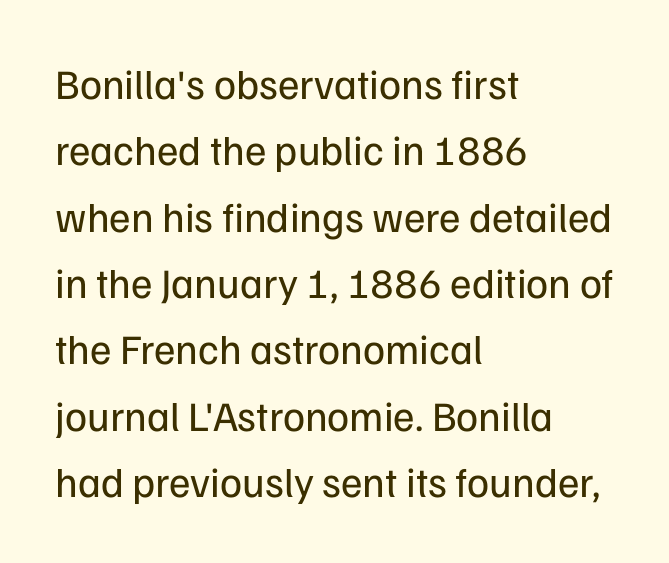
Does the leading feel generous? No, just average. The rendering uses natural spacing where letterforms have individual widths. These lines keep a tight, regular rhythm from letter to letter. The paragraph shown leans on its left margin. Weight class: somewhere from thin through regular.
